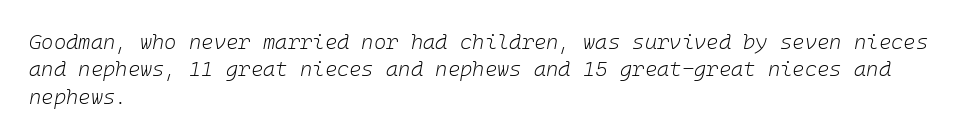
The area under the type is left untouched. Observe the ordinary spacing: letters are neighbours, not strangers. The ragged edge is on the right, which tells us the setting is flush left. The letters are slanted; this is an italic face. On a weight scale, this lands at 450 or below.
